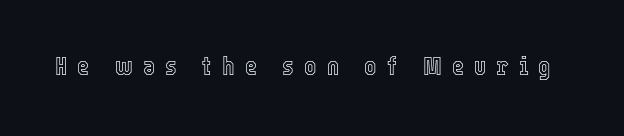
If you drew a line through each stem, it would be perfectly vertical. In terms of letterspacing, this is a distinctly airy, spread setting. Honestly, there is no underline to notice here at all.
